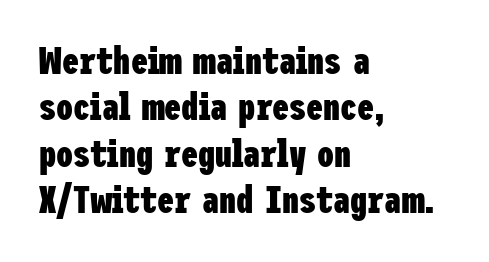
{"serif": "no", "italic": "no", "bold": "yes", "weight": "heavy", "width": "condensed", "stroke_contrast": "low", "x_height": "medium", "underline": "no", "align": "left", "line_spacing_ratio": 1.22, "letter_spacing": "normal", "letter_spacing_em": 0.0, "glyph_px": 38}
